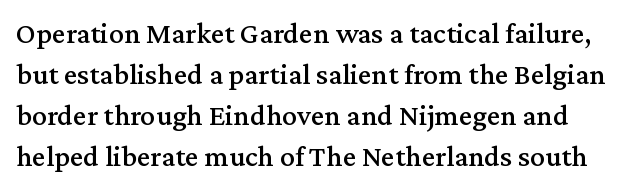
Each letter keeps its own natural width here, so spacing adapts to shape. Quick note: underline off. Honestly, the row spacing looks completely unremarkable. To sum up the face: it has serifs.
